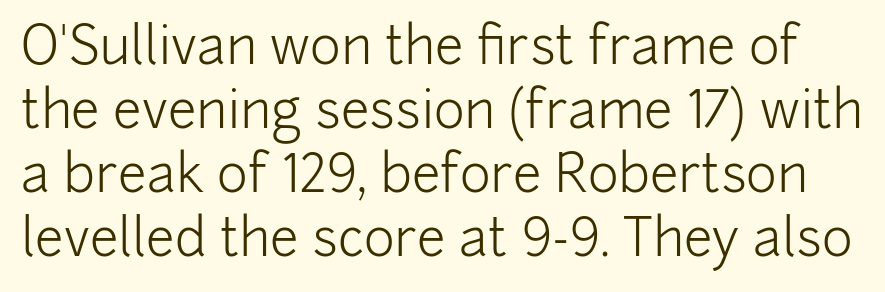
Q: Is the text bold? A: No.
Q: Is the text italic (slanted)? A: No, it is upright.
Q: Is the typeface a serif or a sans-serif typeface? A: Sans-serif.
Q: Is the text underlined? A: No.
Q: Is the spacing between letters normal or unusually wide? A: Normal.
Q: Width (condensed, normal, or wide)? A: Normal.
Q: Stroke contrast? A: Low.
Q: x-height? A: Medium.
Q: Monospaced? A: No.
